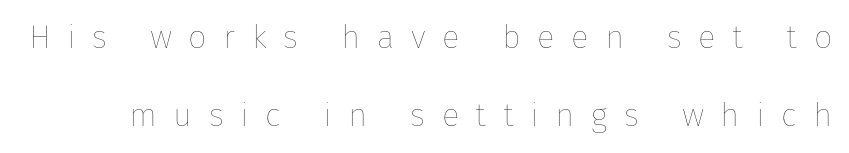
{"italic": "no", "bold": "no", "weight": "thin", "width": "normal", "stroke_contrast": "low", "x_height": "medium", "monospaced": "no", "underline": "no", "line_spacing": "loose", "line_spacing_ratio": 2.37, "letter_spacing": "wide", "letter_spacing_em": 0.5, "glyph_px": 33}
